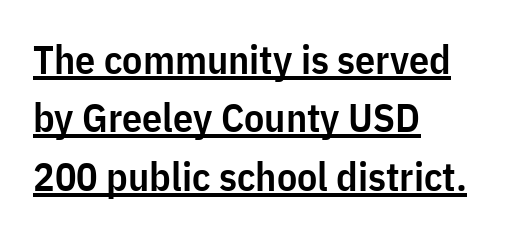
Q: Is the text bold? A: Semi-bold.
Q: Is the text italic (slanted)? A: No, it is upright.
Q: Is the typeface a serif or a sans-serif typeface? A: Sans-serif.
Q: Is the text underlined? A: Yes.
Q: How is the paragraph aligned? A: Left-aligned.
Q: Is the spacing between letters normal or unusually wide? A: Normal.
Q: Is the spacing between lines tight, normal or loose? A: Normal.
Q: Width (condensed, normal, or wide)? A: Condensed.
Q: Stroke contrast? A: Low.
Q: x-height? A: Medium.
Q: Monospaced? A: No.
